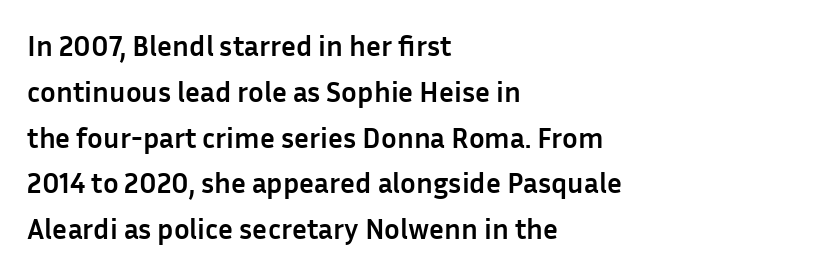
Compared with typical body copy, the letter spacing here is the same. The rendering uses natural spacing where letterforms have individual widths. The lines sit at an ordinary, default distance from one another. Each line starts at the same left margin while the right side varies. Each glyph is drawn with heavy, bold strokes.
